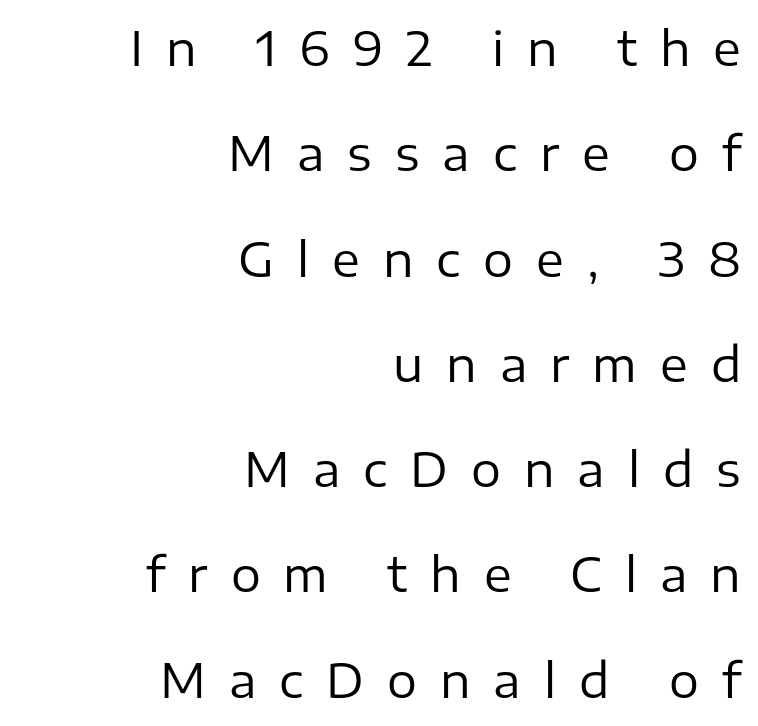
Baseline-to-baseline distance is far greater than the letter height. Display-style spreading of the glyphs; the letterfit is very open. Varying glyph widths throughout — classic text-font behaviour. Which margin do the lines hug? The right one — the left edge is uneven. Serif or sans? Sans — the stroke terminals are bare. No letter is thick-stroked: the sample isn't bold.
